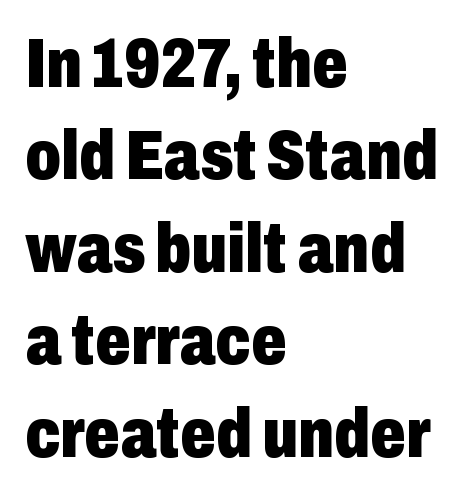
Q: Is the text bold? A: Yes.
Q: Is the text italic (slanted)? A: No, it is upright.
Q: Is the typeface a serif or a sans-serif typeface? A: Sans-serif.
Q: Is the text underlined? A: No.
Q: How is the paragraph aligned? A: Left-aligned.
Q: Is the spacing between letters normal or unusually wide? A: Normal.
Q: Is the spacing between lines tight, normal or loose? A: Normal.
Q: Width (condensed, normal, or wide)? A: Condensed.
Q: Stroke contrast? A: Low.
Q: x-height? A: Medium.
Q: Monospaced? A: No.
